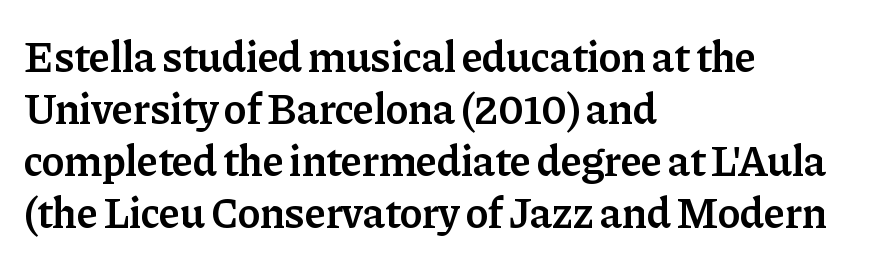
{"serif": "yes", "italic": "no", "bold": "semi", "weight": "semibold", "width": "normal", "stroke_contrast": "low", "x_height": "medium", "monospaced": "no", "underline": "no", "align": "left", "line_spacing_ratio": 1.21, "letter_spacing": "normal", "letter_spacing_em": 0.0, "glyph_px": 43}
